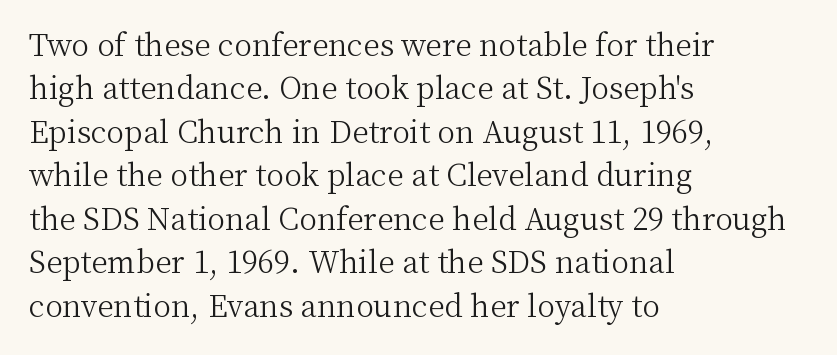
The image shows 30 px light serif type, upright; set left-aligned, normal line spacing (1.45x), normal letter spacing, not underlined; medium stroke contrast and a medium x-height.
